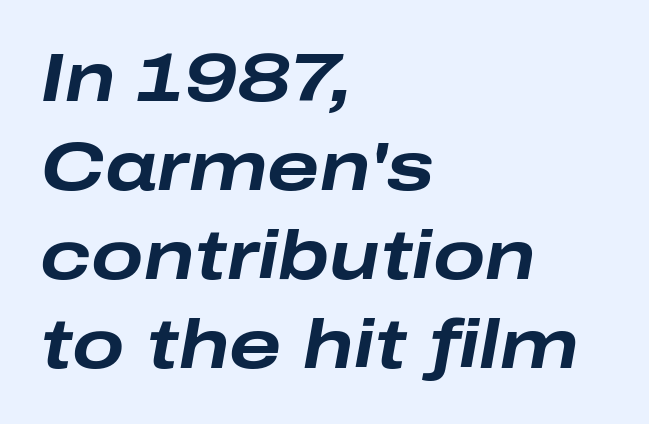
{"italic": "yes", "lean": "right", "slant_degrees": 10, "bold": "yes", "weight": "bold", "width": "wide", "stroke_contrast": "low", "x_height": "medium", "monospaced": "no", "underline": "no", "align": "left", "line_spacing": "normal", "line_spacing_ratio": 1.29, "letter_spacing": "normal", "letter_spacing_em": 0.0, "glyph_px": 69}
